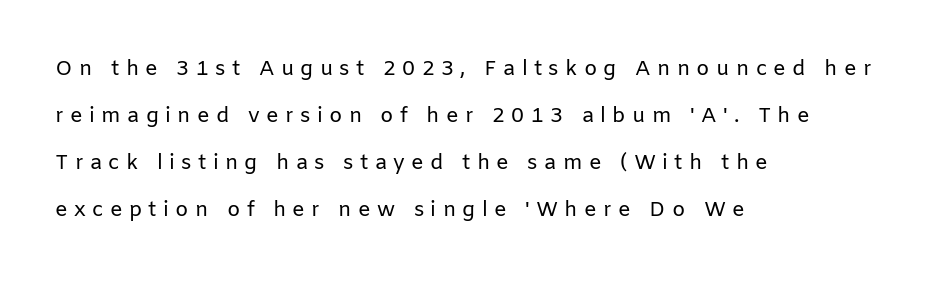
The image shows 21 px text type, upright; set left-aligned, loose line spacing (2.24x), unusually wide letter spacing (+0.3 em), not underlined.
